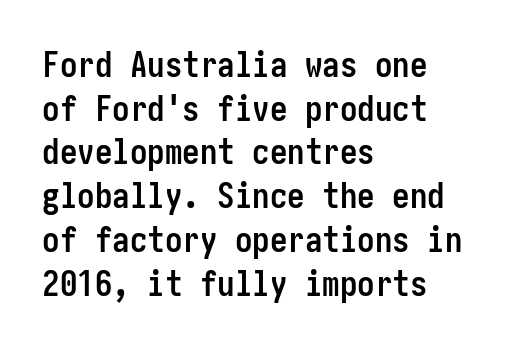
Q: Is the text bold? A: Yes.
Q: Is the text italic (slanted)? A: No, it is upright.
Q: Is the typeface a serif or a sans-serif typeface? A: Sans-serif.
Q: Is the text underlined? A: No.
Q: How is the paragraph aligned? A: Left-aligned.
Q: Is the spacing between letters normal or unusually wide? A: Normal.
Q: Is the spacing between lines tight, normal or loose? A: Normal.
Q: Width (condensed, normal, or wide)? A: Condensed.
Q: Stroke contrast? A: Low.
Q: x-height? A: Medium.
